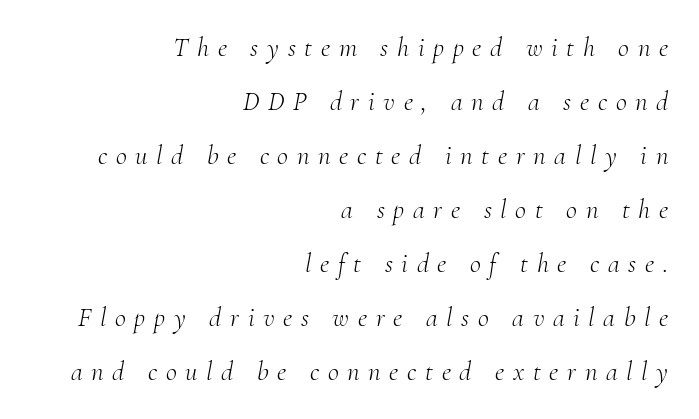
The letters are spread apart with noticeably loose tracking. Leftover space on each line is placed entirely before the opening word. These glyphs show unthickened strokes, regular width or finer. Just letters on the line, the space beneath them empty. Notice how the stems are inclined rather than vertical — that's the hallmark of italics. Does the leading feel generous? Absolutely, it's lavish.
